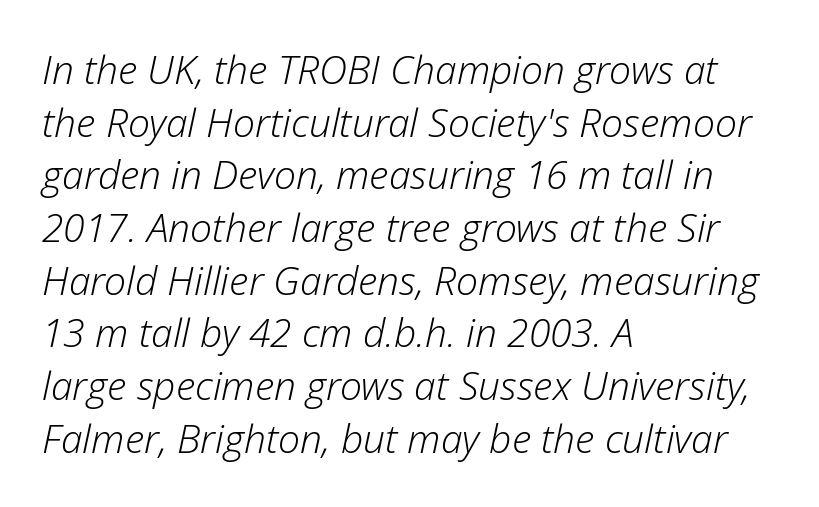
Q: Is the text bold? A: No.
Q: Is the text italic (slanted)? A: Yes, it leans right by about 12 degrees.
Q: Is the text underlined? A: No.
Q: How is the paragraph aligned? A: Left-aligned.
Q: Is the spacing between letters normal or unusually wide? A: Normal.
Q: Is the spacing between lines tight, normal or loose? A: Normal.
Q: Width (condensed, normal, or wide)? A: Normal.
Q: Stroke contrast? A: Low.
Q: x-height? A: Medium.
Q: Monospaced? A: No.
